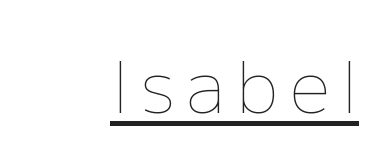
{"italic": "no", "bold": "no", "weight": "thin", "width": "normal", "stroke_contrast": "low", "x_height": "medium", "monospaced": "no", "underline": "yes", "glyph_px": 71}
